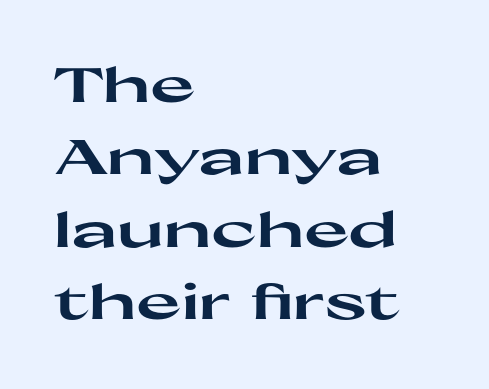
The image shows 48 px heavy, wide sans-serif type, upright; set left-aligned, normal line spacing (1.51x), normal letter spacing, not underlined; high stroke contrast and a medium x-height.
